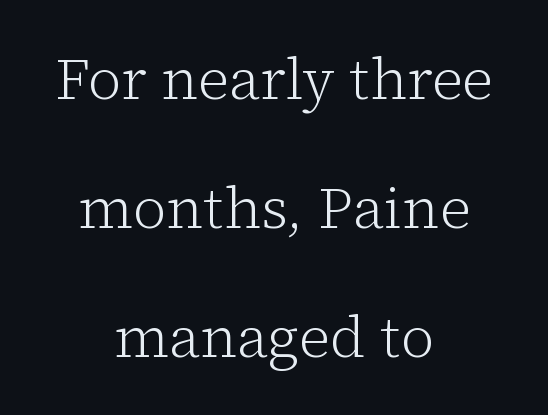
{"serif": "yes", "italic": "no", "bold": "no", "weight": "light", "width": "normal", "stroke_contrast": "low", "x_height": "medium", "monospaced": "no", "underline": "no", "align": "center", "line_spacing": "loose", "line_spacing_ratio": 2.22, "letter_spacing": "normal", "letter_spacing_em": 0.0, "glyph_px": 58}
